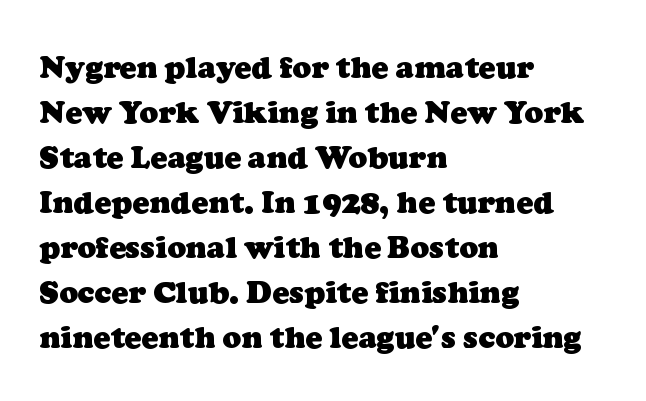
The image shows 31 px heavy serif type; set left-aligned, normal line spacing (1.45x), normal letter spacing, not underlined; low stroke contrast and a medium x-height.
